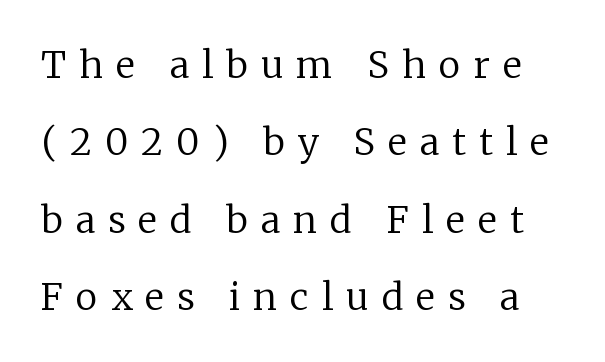
{"serif": "yes", "italic": "no", "bold": "no", "weight": "regular", "width": "normal", "stroke_contrast": "low", "x_height": "medium", "monospaced": "no", "underline": "no", "line_spacing": "loose", "line_spacing_ratio": 2.09, "letter_spacing": "wide", "letter_spacing_em": 0.35, "glyph_px": 37}
